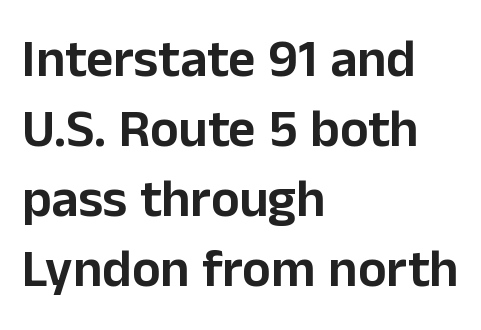
The image shows 53 px sans-serif type, upright; set left-aligned, normal line spacing (1.32x), normal letter spacing, not underlined; low stroke contrast and a medium x-height.
